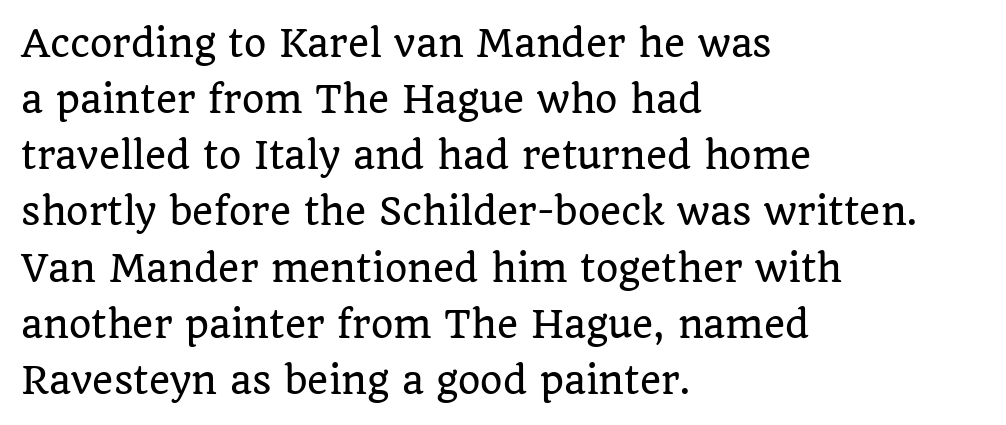
Caption: multi-line text, flush left, ragged right. The rendering uses natural spacing where letterforms have individual widths. It's the straight-up-and-down kind of type. No word sits above an underline. The designer left line spacing at the default. Examine the stroke ends and you'll spot serifs.
